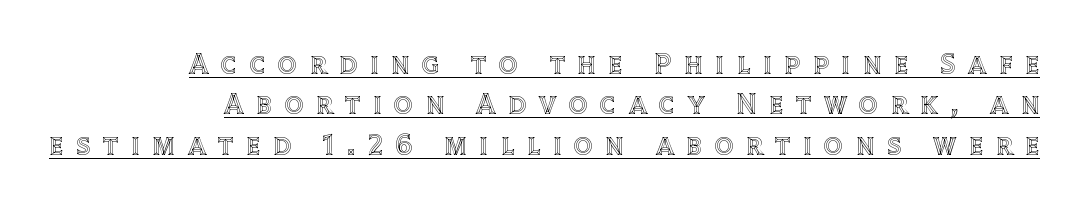
The image shows 29 px text type, upright; set normal line spacing (1.39x), unusually wide letter spacing (+0.44 em), underlined; a large x-height.
